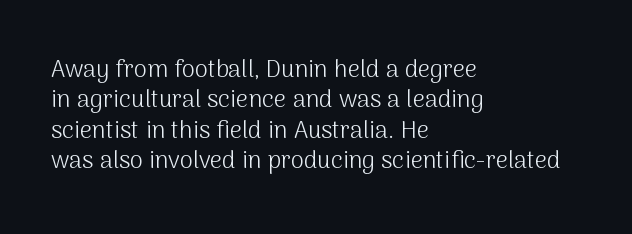
{"italic": "no", "bold": "no", "underline": "no", "align": "left", "line_spacing": "normal", "line_spacing_ratio": 1.27, "letter_spacing": "normal", "letter_spacing_em": 0.0, "glyph_px": 24}
